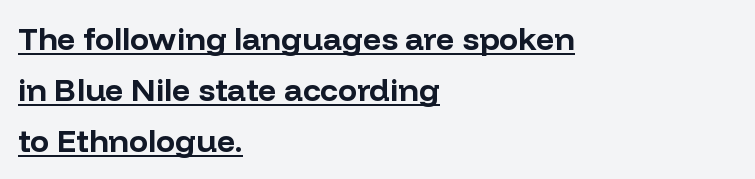
This sample has the flowing, uneven cadence of proportional lettering. In terms of letterform style, serifs are entirely absent. The horizontal fit of the characters is conventional and even. Heft: maximum for text — a bold. Each line of the rendering has a horizontal stroke beneath the glyphs.
